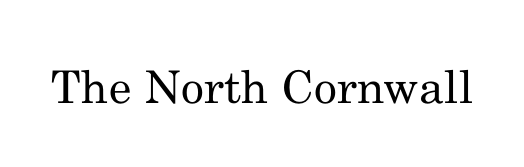
The baseline area is clear. Each word holds together tightly as a unit, with standard inter-letter gaps. Unbolded letterforms with no extra heft. Ascenders rise straight up at ninety degrees. Unlike a clean sans, this face finishes its strokes with serifs.
